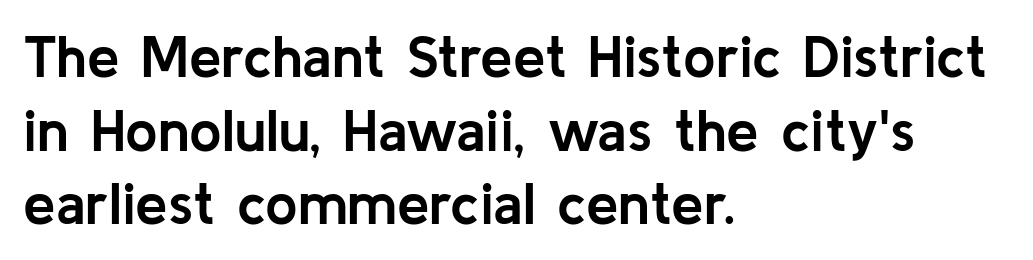
The image shows 58 px semibold sans-serif type, upright; set left-aligned, normal line spacing (1.27x), normal letter spacing, not underlined; low stroke contrast and a medium x-height.
